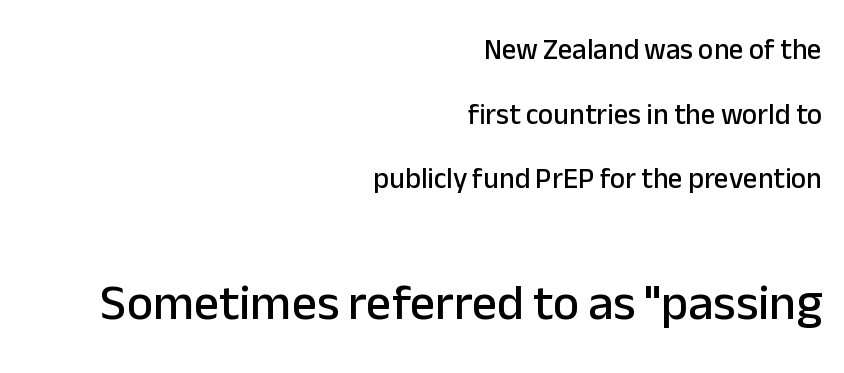
Q: Is the text italic (slanted)? A: No, it is upright.
Q: Is the typeface a serif or a sans-serif typeface? A: Sans-serif.
Q: Is the text underlined? A: No.
Q: How is the paragraph aligned? A: Right-aligned.
Q: Is the spacing between letters normal or unusually wide? A: Normal.
Q: Is the spacing between lines tight, normal or loose? A: Loose.
Q: Which block of text is set in a larger size, the first (top) or the second (bottom)? A: The second (bottom) one.
Q: Width (condensed, normal, or wide)? A: Normal.
Q: Stroke contrast? A: Low.
Q: x-height? A: Medium.
Q: Monospaced? A: No.
